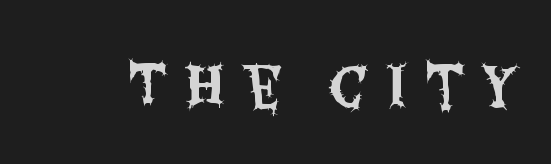
The passage shown is typed in a proportional face where columns would drift. Posture: upright roman. Is the letter spacing exaggerated? Yes — the characters are pushed far apart. The glyphs are unaccompanied by any horizontal stroke below them.
